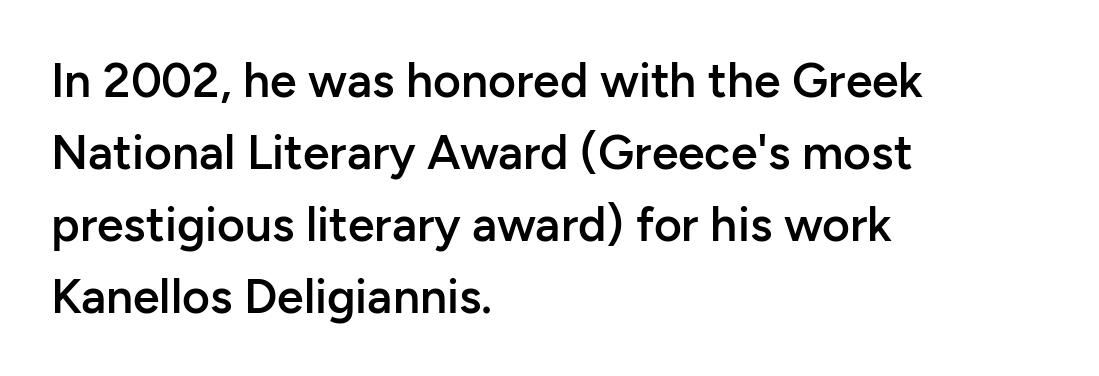
These lines carry some extra weight — a demibold, not a full bold. The face used here is rendered with its standard letterfit. The typography opts for an upright posture over an oblique one. The block of text has a typical density, with ordinary space between rows.
